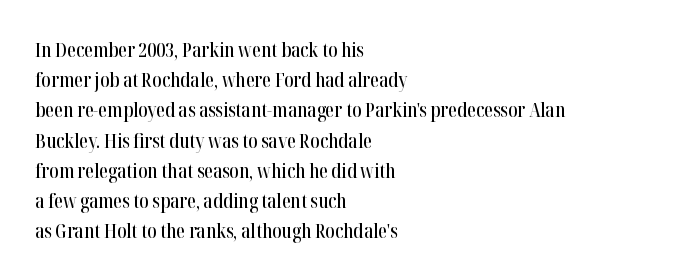
The image shows 20 px text type, upright; set left-aligned, normal line spacing (1.51x), normal letter spacing, not underlined.
